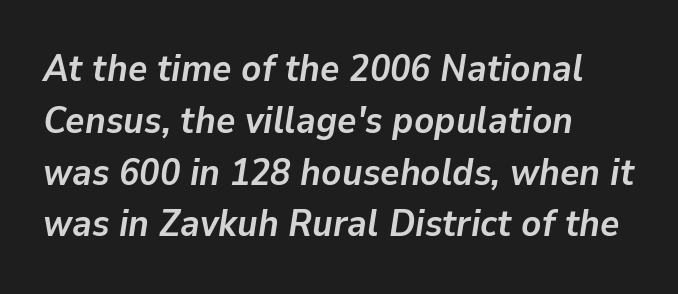
The line texture is even and compact thanks to regular tracking. The glyphs look as if they've been sheared to an angle. The area under the type is left untouched. Character widths vary here, with narrow letters taking less room than wide ones. Plenty of ink on the page — the face is bold.
